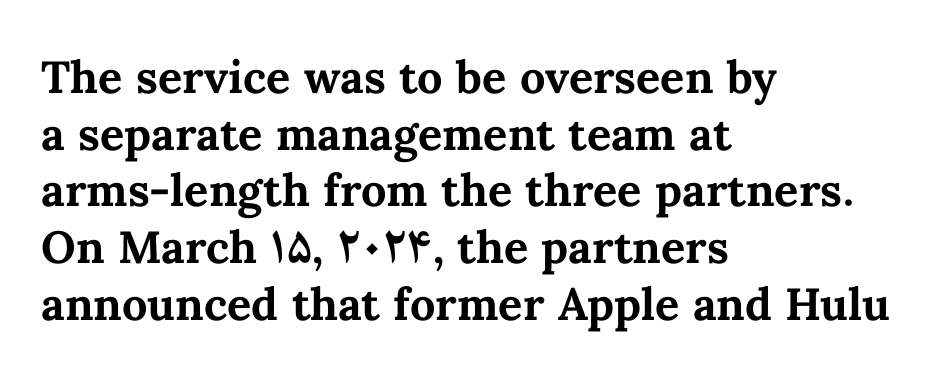
No italicization has been applied; the sample stays upright. Notice how descenders clear the ascenders below comfortably — that's standard leading. These lines are set flush left with a ragged right edge. The type is set solid horizontally, with unmodified tracking. Looks like regular typesetting: each glyph gets only the width it needs.
